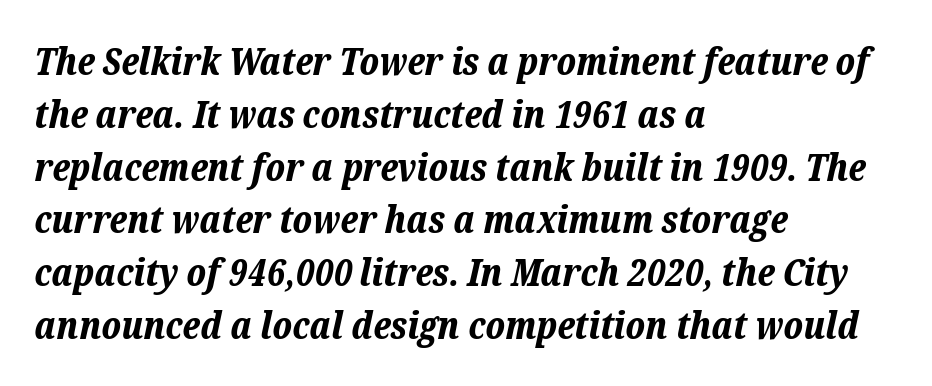
Q: Is the text bold? A: Yes.
Q: Is the text italic (slanted)? A: Yes, it leans right by about 12 degrees.
Q: Is the text underlined? A: No.
Q: How is the paragraph aligned? A: Left-aligned.
Q: Is the spacing between letters normal or unusually wide? A: Normal.
Q: Is the spacing between lines tight, normal or loose? A: Normal.
Q: Width (condensed, normal, or wide)? A: Normal.
Q: Stroke contrast? A: Low.
Q: x-height? A: Medium.
Q: Monospaced? A: No.
